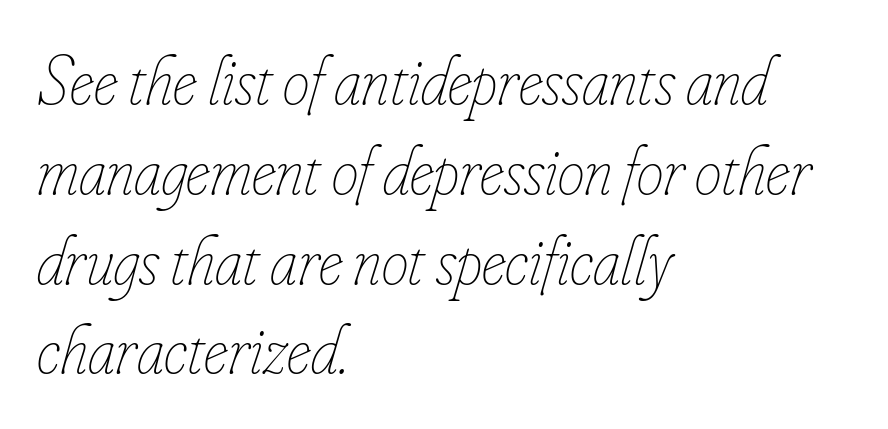
Check the space under the baseline: it is left empty. This is not heavy type; no bold has been used. The text block is weighted toward the left margin, trailing off unevenly rightward. Letter spacing: default. Vertical spacing — default.
